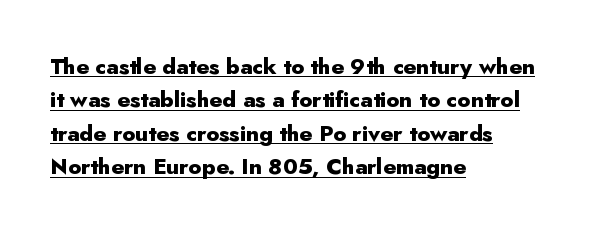
Rows of type keep a routine distance in the vertical direction. One-word summary of the alignment: left. Strokes here are thick enough to call this a true bold. A typesetter would call this zero additional tracking.
